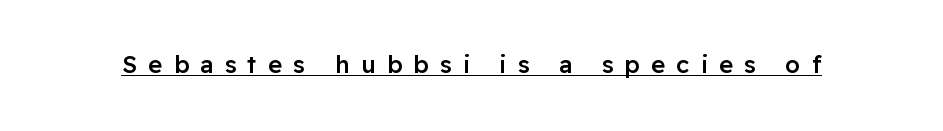
Q: Is the text bold? A: Semi-bold.
Q: Is the text italic (slanted)? A: No, it is upright.
Q: Is the text underlined? A: Yes.
Q: Is the spacing between letters normal or unusually wide? A: Unusually wide.
